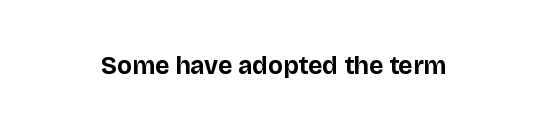
Underlining? Definitely not there. Strong, thick strokes mark this as bold type. This sample uses an upright cut, with every glyph sitting square on the baseline. A typesetter would call this zero additional tracking.
